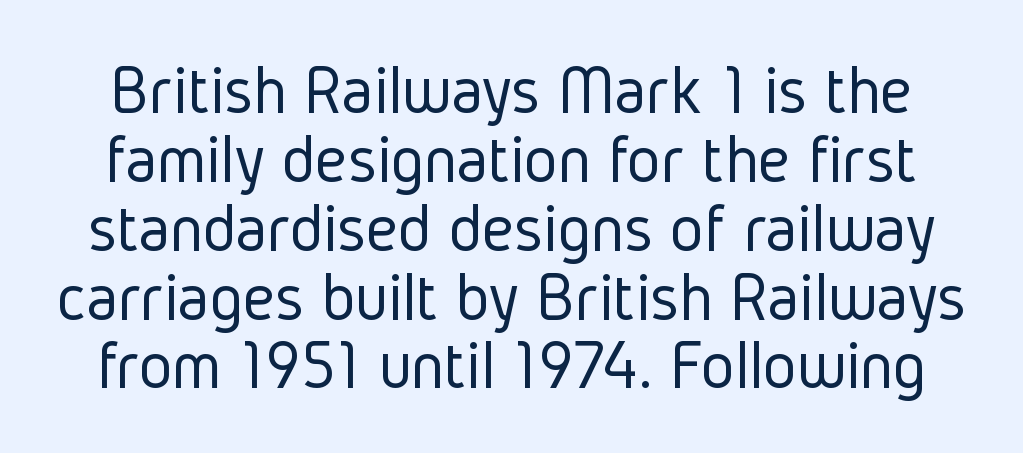
The image shows 71 px light, condensed sans-serif type, upright; set tight line spacing (0.97x), normal letter spacing, not underlined; low stroke contrast and a medium x-height.
